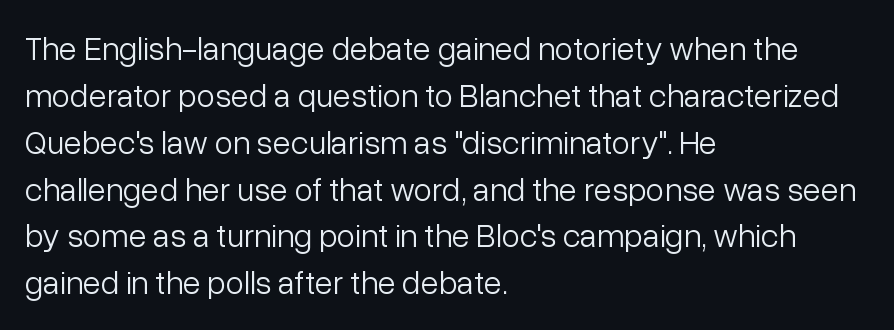
No extra ink here — the face is not bold. Font category for this specimen: sans-serif. Varying glyph widths throughout — classic text-font behaviour. The leading is moderate, giving the passage an even texture. Is the letter spacing exaggerated? No — it looks like the ordinary default.
